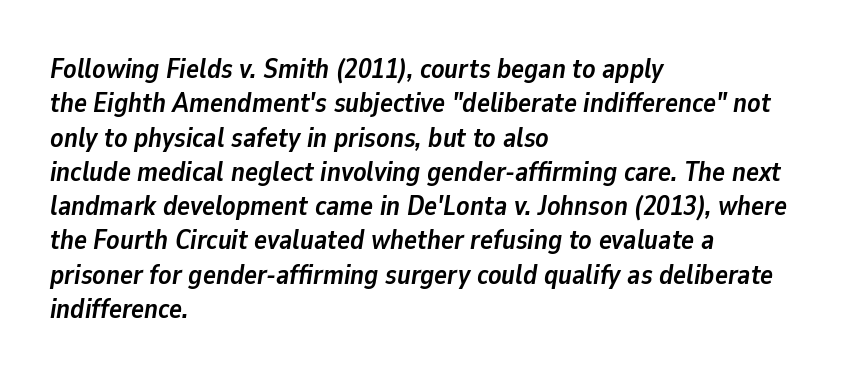
Words float on clear page, feet unadorned. The line-height multiplier appears to be the usual default. Looking at the ascenders, they clearly lean. These lines carry a lot of weight — the face is fully bold.
